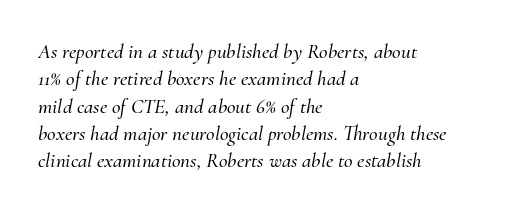
Q: Is the text italic (slanted)? A: Yes, it leans right by about 10 degrees.
Q: Is the text underlined? A: No.
Q: How is the paragraph aligned? A: Left-aligned.
Q: Is the spacing between letters normal or unusually wide? A: Normal.
Q: Is the spacing between lines tight, normal or loose? A: Normal.
